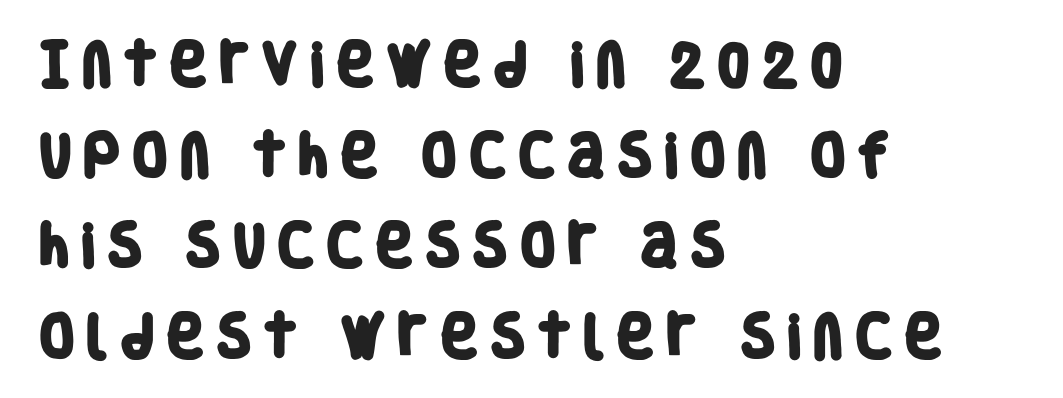
{"serif": "no", "bold": "yes", "weight": "heavy", "width": "condensed", "stroke_contrast": "low", "x_height": "large", "monospaced": "no", "underline": "no", "align": "left", "line_spacing_ratio": 1.89, "letter_spacing": "wide", "letter_spacing_em": 0.2, "glyph_px": 48}
